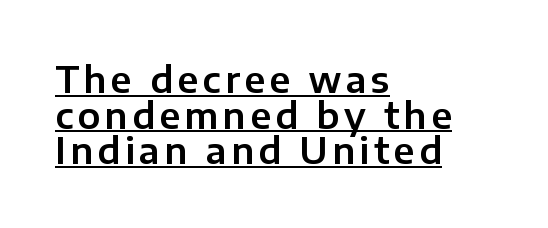
{"serif": "no", "italic": "no", "width": "normal", "stroke_contrast": "low", "x_height": "medium", "monospaced": "no", "underline": "yes", "align": "left", "line_spacing": "tight", "line_spacing_ratio": 0.99, "glyph_px": 36}
